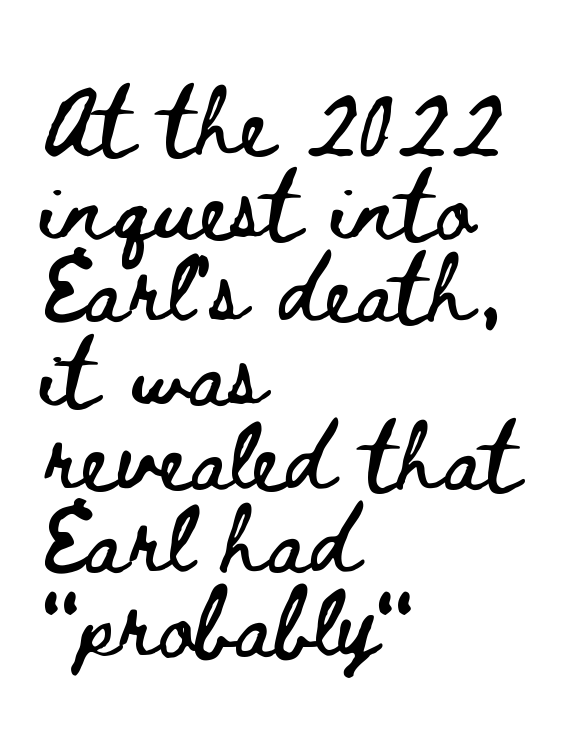
{"width": "wide", "stroke_contrast": "low", "x_height": "small", "monospaced": "no", "underline": "no", "align": "left", "line_spacing_ratio": 1.23, "letter_spacing": "normal", "letter_spacing_em": 0.0, "glyph_px": 68}
